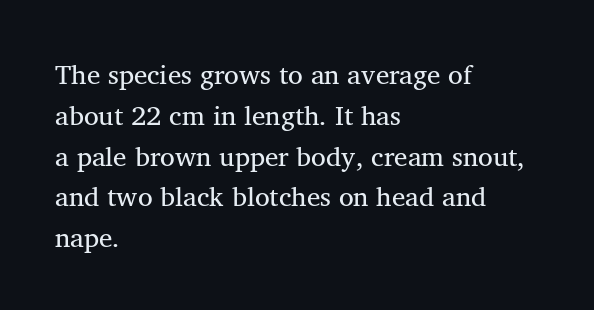
{"italic": "no", "bold": "no", "underline": "no", "align": "left", "line_spacing": "normal", "line_spacing_ratio": 1.51, "letter_spacing": "normal", "letter_spacing_em": 0.0, "glyph_px": 27}
